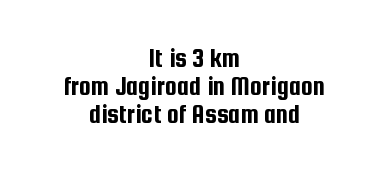
The text block is weighted toward neither margin, spreading evenly from the middle. The type sits square on the baseline with zero lean. Each row of text sits above clean, open space. This sample uses plain, unmodified letter spacing. Does the leading feel generous? Not at all — it's pinched.
